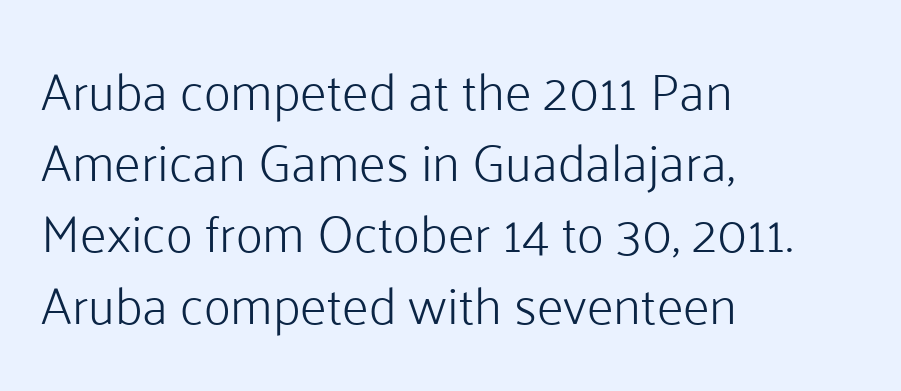
{"serif": "no", "italic": "no", "bold": "no", "weight": "light", "width": "normal", "stroke_contrast": "low", "x_height": "medium", "monospaced": "no", "underline": "no", "align": "left", "line_spacing": "normal", "line_spacing_ratio": 1.37, "letter_spacing": "normal", "letter_spacing_em": 0.0, "glyph_px": 52}
